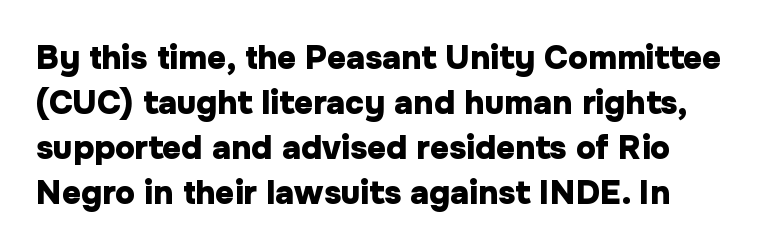
Q: Is the text bold? A: Yes.
Q: Is the text italic (slanted)? A: No, it is upright.
Q: Is the typeface a serif or a sans-serif typeface? A: Sans-serif.
Q: Is the text underlined? A: No.
Q: Is the spacing between letters normal or unusually wide? A: Normal.
Q: Is the spacing between lines tight, normal or loose? A: Normal.
Q: Width (condensed, normal, or wide)? A: Normal.
Q: Stroke contrast? A: Low.
Q: x-height? A: Medium.
Q: Monospaced? A: No.
